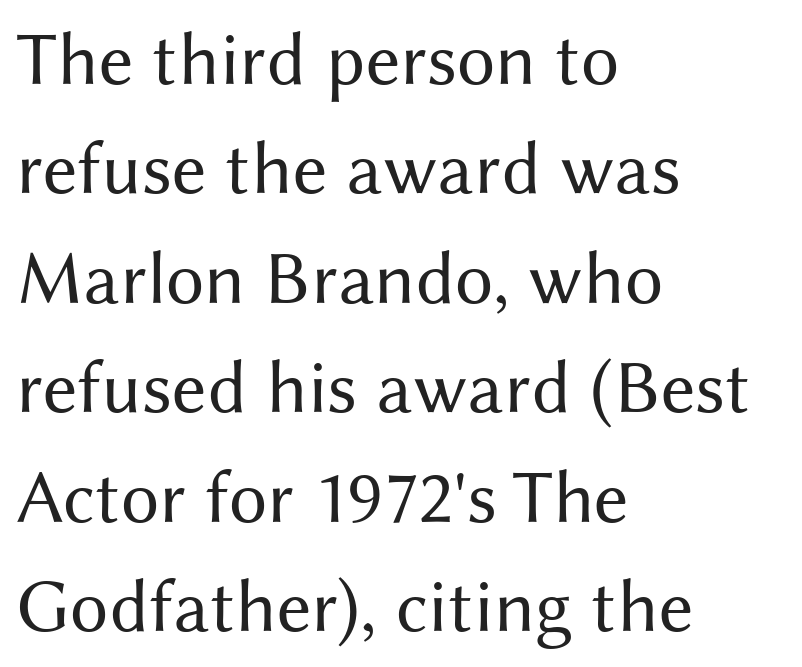
Q: Is the text bold? A: No.
Q: Is the text italic (slanted)? A: No, it is upright.
Q: Is the typeface a serif or a sans-serif typeface? A: Sans-serif.
Q: Is the text underlined? A: No.
Q: How is the paragraph aligned? A: Left-aligned.
Q: Is the spacing between letters normal or unusually wide? A: Normal.
Q: Is the spacing between lines tight, normal or loose? A: Normal.
Q: Width (condensed, normal, or wide)? A: Normal.
Q: Stroke contrast? A: Medium.
Q: x-height? A: Medium.
Q: Monospaced? A: No.
